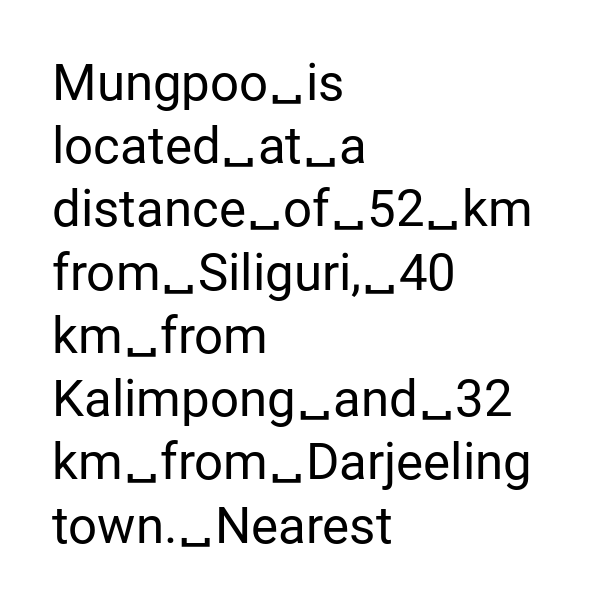
The rendering uses natural spacing where letterforms have individual widths. The face used here is rendered with its standard letterfit. Stems here are at most as thick as an everyday book face. Where is the straight margin? On the left. Typographically, this falls in the sans-serif category. This is roman type, the default non-slanted kind.
